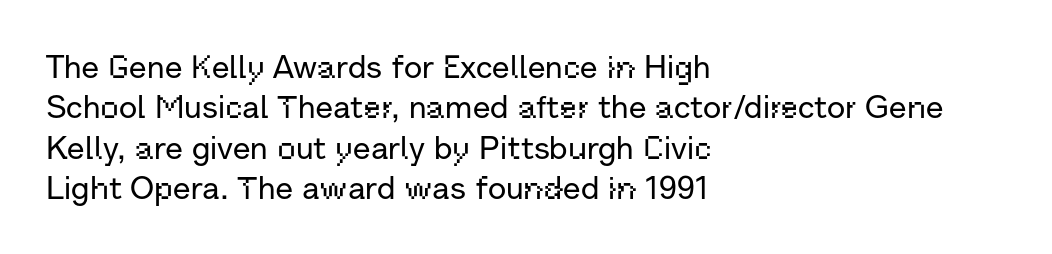
Q: Is the text italic (slanted)? A: No, it is upright.
Q: Is the typeface a serif or a sans-serif typeface? A: Sans-serif.
Q: Is the text underlined? A: No.
Q: How is the paragraph aligned? A: Left-aligned.
Q: Is the spacing between letters normal or unusually wide? A: Normal.
Q: Is the spacing between lines tight, normal or loose? A: Normal.
Q: Width (condensed, normal, or wide)? A: Normal.
Q: Stroke contrast? A: Low.
Q: x-height? A: Medium.
Q: Monospaced? A: No.
